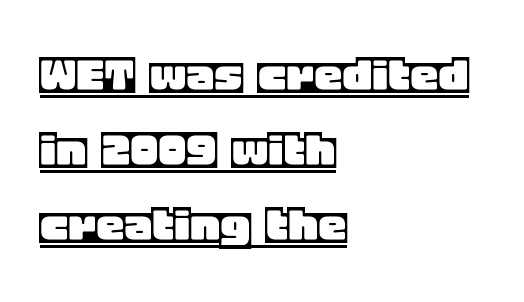
The compositor pushed each line to the left boundary. You could not count columns in this text — the font is proportionally spaced. Does extra space separate the letters? No, they use regular spacing. A roman cut, with each character standing at attention. This rendering features underlined lettering.
